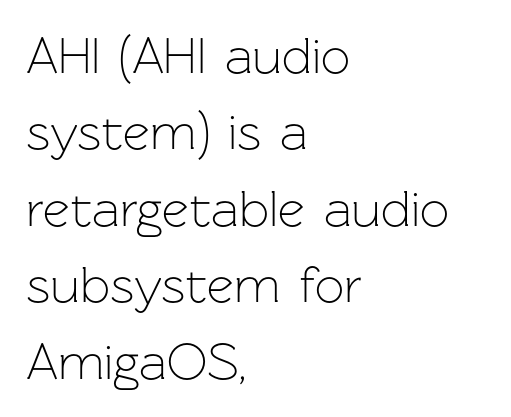
The letters stand upright; this is a roman face. Letters have the restrained weight of plain body copy at most. Do the characters align in a grid? No, the font is proportional. This sample uses plain, unmodified letter spacing. Words float on clear page, feet unadorned. Line beginnings align vertically; line endings do not.
